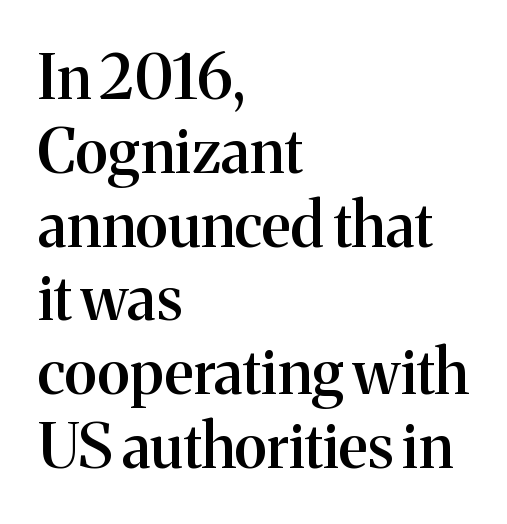
The image shows 61 px semibold serif type, upright; set left-aligned, line spacing 1.21x, normal letter spacing, not underlined; medium stroke contrast and a medium x-height.
